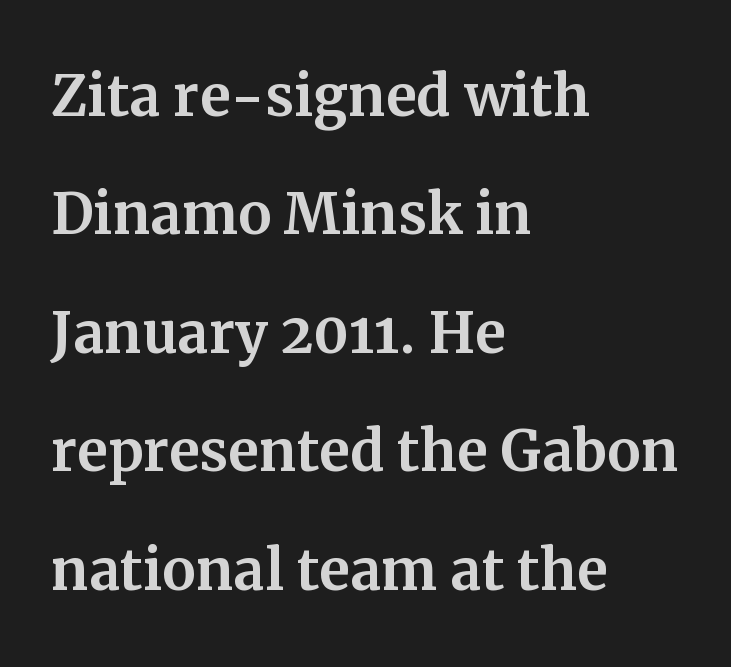
The image shows 75 px serif type, upright; set left-aligned, normal line spacing (1.58x), normal letter spacing, not underlined; medium stroke contrast and a medium x-height.
